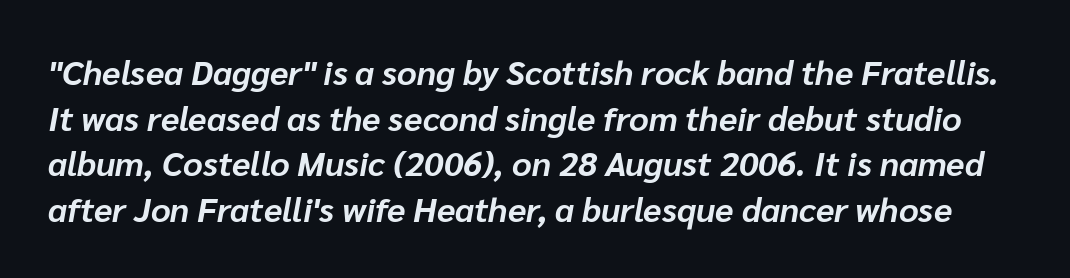
The image shows 34 px bold type, italic (leaning right); set normal line spacing (1.34x), normal letter spacing, not underlined; low stroke contrast and a medium x-height.
